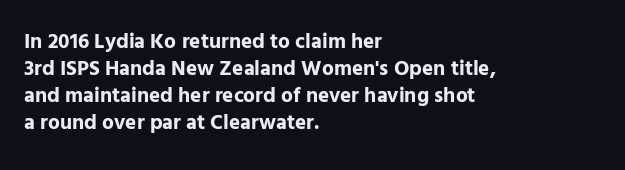
The image shows 21 px bold type, upright; set left-aligned, normal line spacing (1.28x), normal letter spacing, not underlined.
